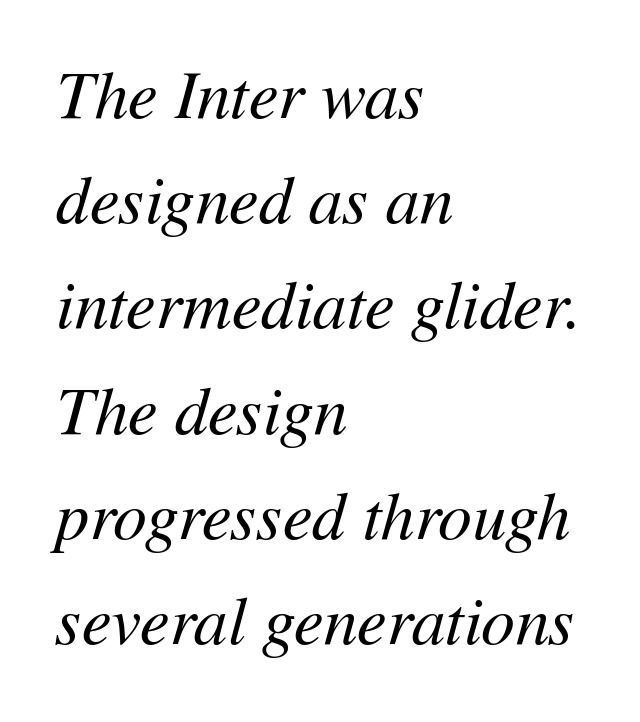
{"italic": "yes", "lean": "right", "slant_degrees": 11, "bold": "no", "weight": "regular", "width": "normal", "stroke_contrast": "medium", "x_height": "medium", "monospaced": "no", "underline": "no", "align": "left", "line_spacing": "normal", "line_spacing_ratio": 1.57, "letter_spacing": "normal", "letter_spacing_em": 0.0, "glyph_px": 67}
